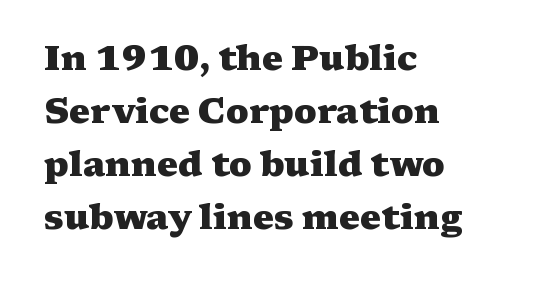
Short and long lines alike share a common starting point at left. This block has exactly the height ordinary leading produces. The tracking reads as untouched default to a designer's eye. Letters rest on an invisible, unmarked baseline. Look at the bottom of the vertical strokes: they flare into serifs here. Proportional: the letters do not fall into vertical columns.
